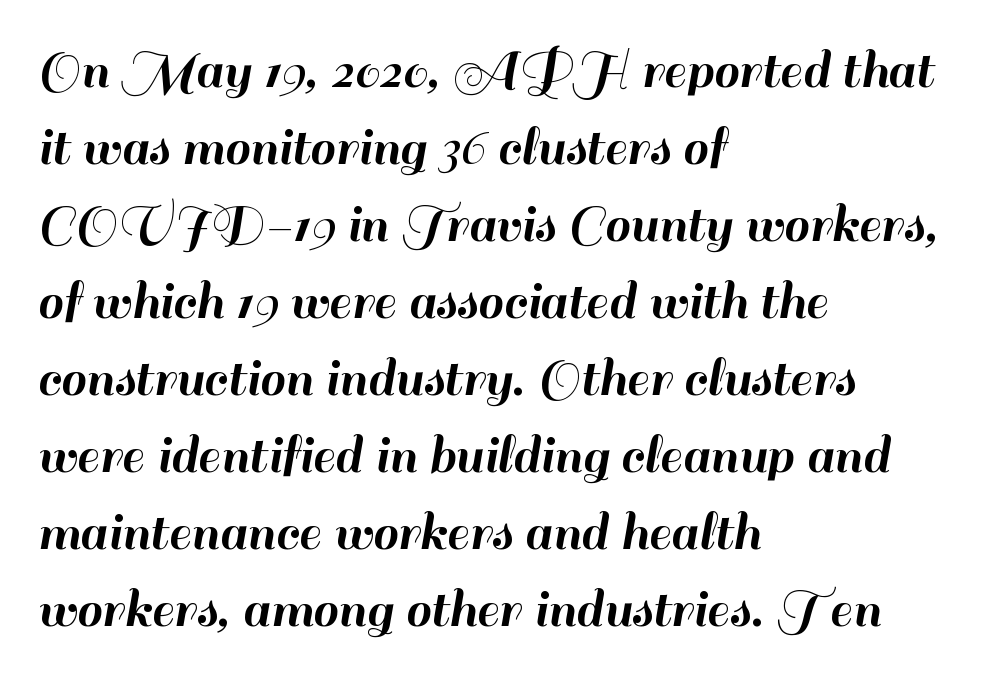
{"serif": "no", "width": "normal", "stroke_contrast": "high", "x_height": "small", "monospaced": "no", "underline": "no", "align": "left", "line_spacing": "normal", "line_spacing_ratio": 1.35, "letter_spacing": "normal", "letter_spacing_em": 0.0, "glyph_px": 57}
